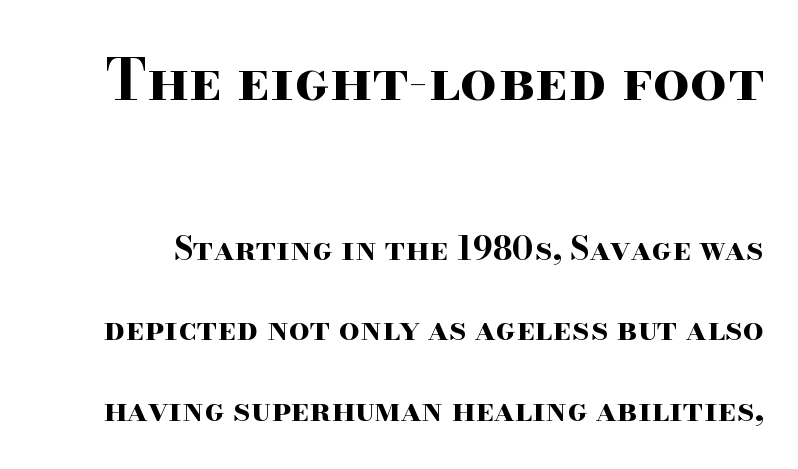
{"serif": "yes", "italic": "no", "bold": "yes", "weight": "bold", "width": "wide", "stroke_contrast": "high", "x_height": "small", "monospaced": "no", "underline": "no", "line_spacing": "loose", "line_spacing_ratio": 2.44, "letter_spacing": "normal", "letter_spacing_em": 0.0, "larger_block": "first", "size_ratio": 1.76, "glyph_px": 58}
